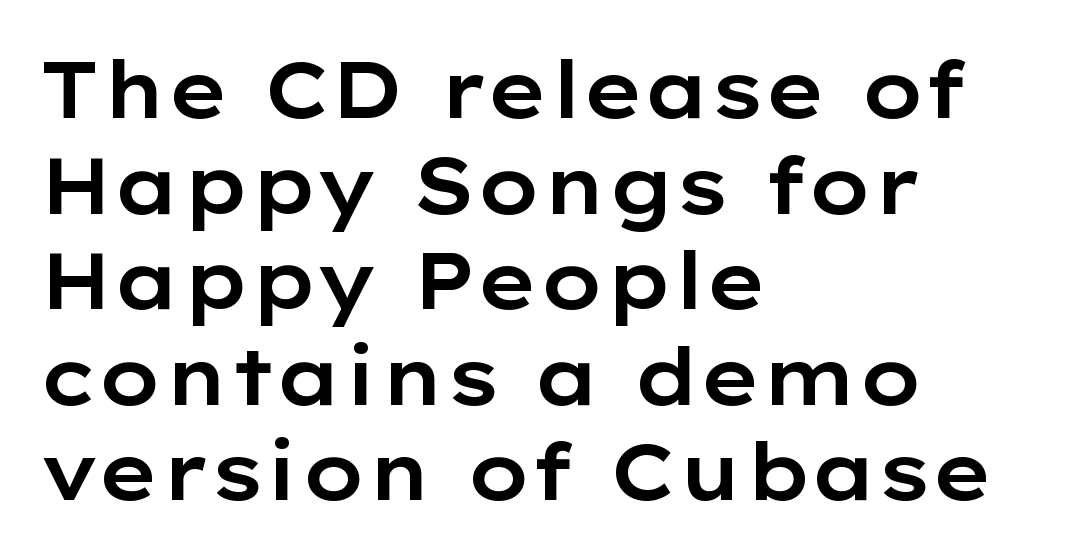
Students, note that the glyphs here touch the page at normal intervals. Type without underlining. This sample uses an upright cut, with every glyph sitting square on the baseline. The font family rendered here belongs to the sans-serif group. Spacing verdict: proportional, widths tailored to each character.
